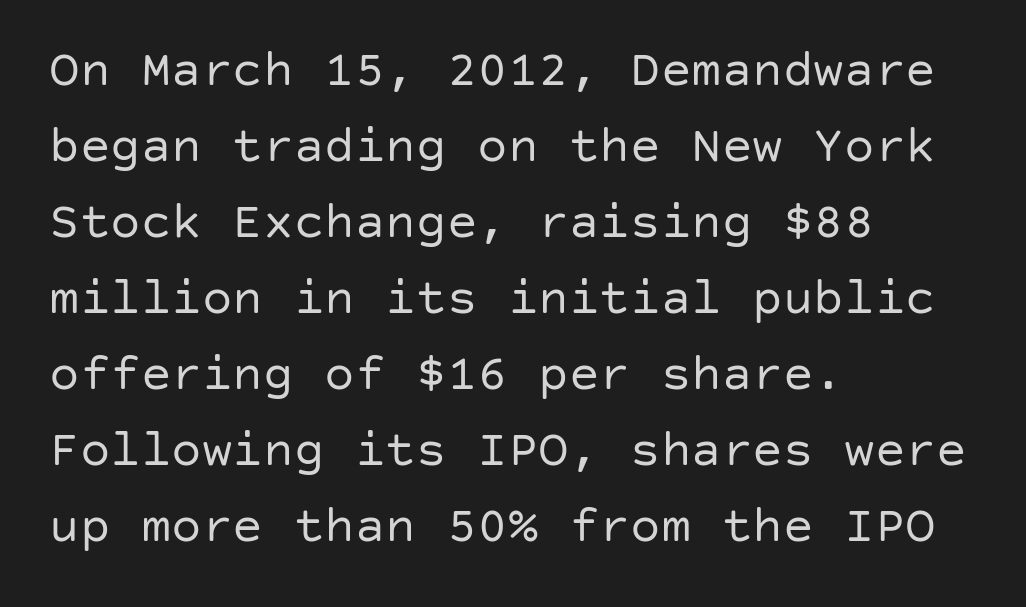
The image shows 51 px regular-weight sans-serif type, upright; set left-aligned, normal line spacing (1.49x), normal letter spacing, not underlined; low stroke contrast and a large x-height.
